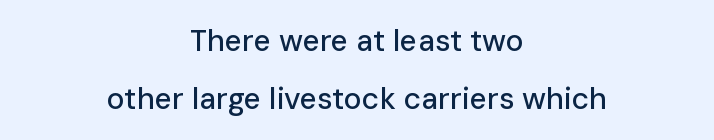
The image shows 30 px sans-serif type, upright; set centered, loose line spacing (1.92x), normal letter spacing, not underlined; low stroke contrast and a medium x-height.
